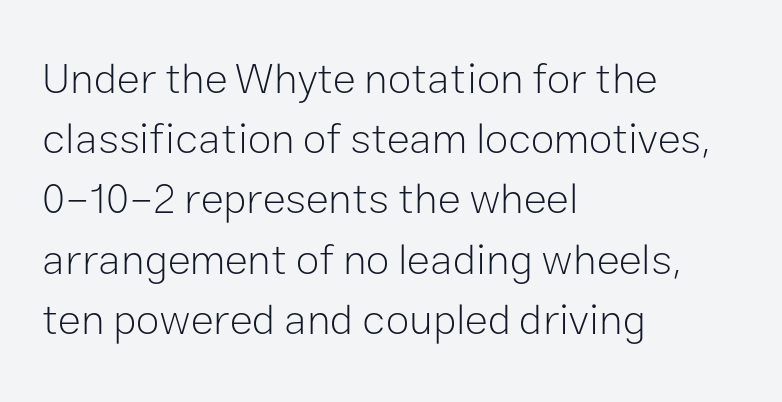
The image shows 43 px light sans-serif type, upright; set left-aligned, normal line spacing (1.4x), normal letter spacing, not underlined; low stroke contrast and a medium x-height.
